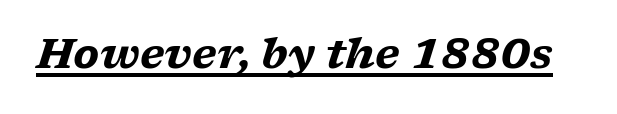
Q: Is the text bold? A: Yes.
Q: Is the text italic (slanted)? A: Yes, it leans right by about 17 degrees.
Q: Is the typeface a serif or a sans-serif typeface? A: Serif.
Q: Is the text underlined? A: Yes.
Q: Is the spacing between letters normal or unusually wide? A: Normal.
Q: Width (condensed, normal, or wide)? A: Wide.
Q: Stroke contrast? A: Low.
Q: x-height? A: Medium.
Q: Monospaced? A: No.
